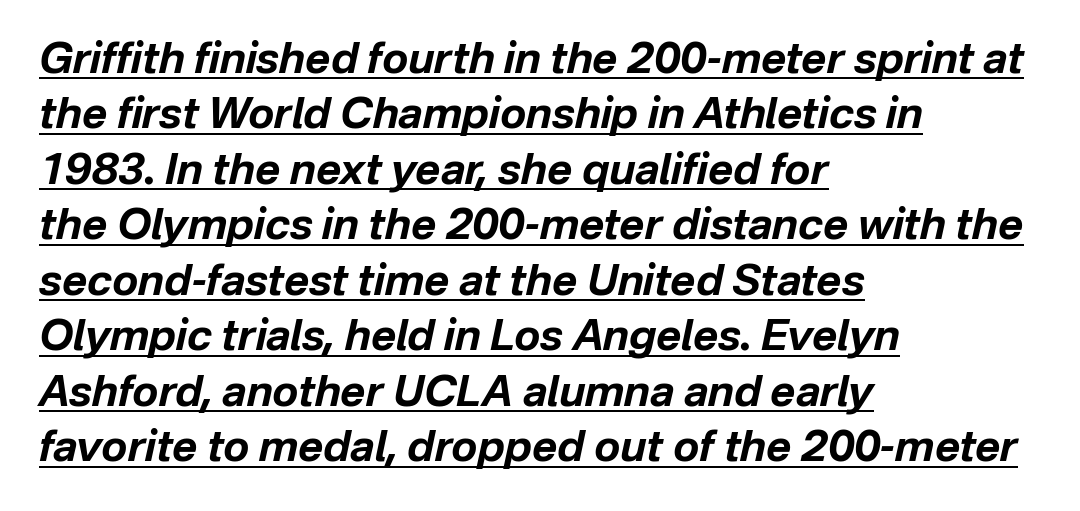
{"italic": "yes", "lean": "right", "slant_degrees": 12, "bold": "yes", "weight": "bold", "width": "normal", "stroke_contrast": "low", "x_height": "medium", "monospaced": "no", "underline": "yes", "align": "left", "line_spacing": "normal", "line_spacing_ratio": 1.29, "letter_spacing": "normal", "letter_spacing_em": 0.0, "glyph_px": 43}
